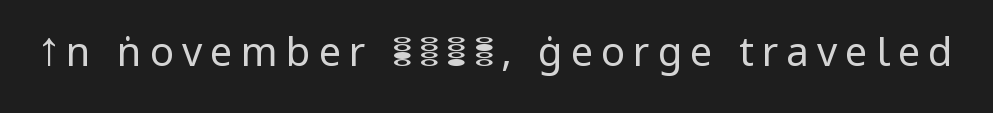
{"serif": "no", "italic": "no", "bold": "no", "weight": "regular", "width": "normal", "stroke_contrast": "low", "x_height": "medium", "monospaced": "no", "underline": "no", "letter_spacing": "wide", "letter_spacing_em": 0.2, "glyph_px": 40}
